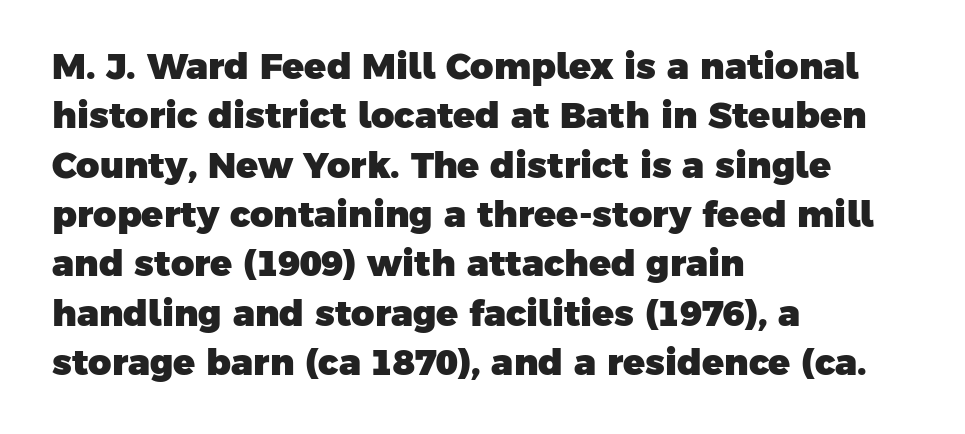
The image shows 36 px heavy sans-serif type; set left-aligned, normal line spacing (1.37x), normal letter spacing, not underlined; low stroke contrast and a medium x-height.
